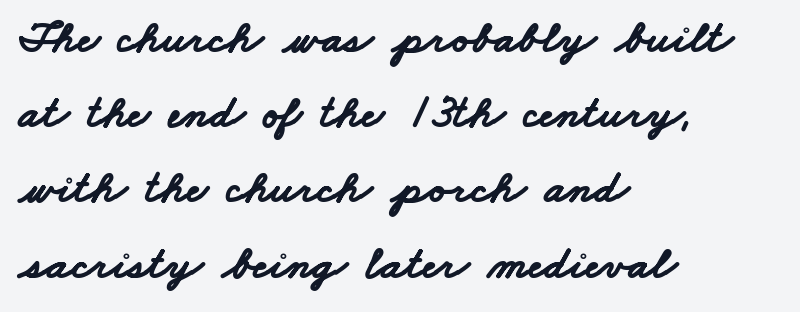
Q: Is the text bold? A: Yes.
Q: Is the typeface a serif or a sans-serif typeface? A: Sans-serif.
Q: Is the text underlined? A: No.
Q: How is the paragraph aligned? A: Left-aligned.
Q: Is the spacing between letters normal or unusually wide? A: Normal.
Q: Is the spacing between lines tight, normal or loose? A: Normal.
Q: Width (condensed, normal, or wide)? A: Wide.
Q: Stroke contrast? A: Low.
Q: x-height? A: Small.
Q: Monospaced? A: No.
